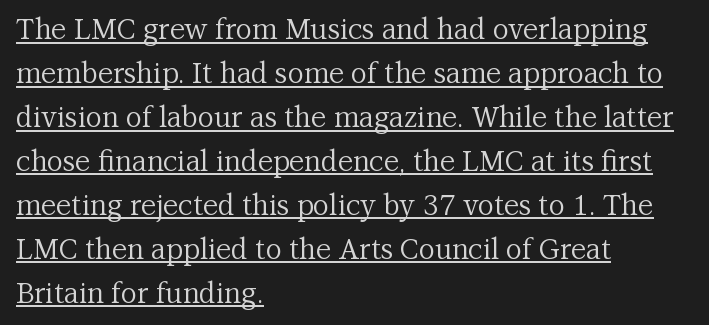
Q: Is the text bold? A: No.
Q: Is the text italic (slanted)? A: No, it is upright.
Q: Is the typeface a serif or a sans-serif typeface? A: Serif.
Q: Is the text underlined? A: Yes.
Q: How is the paragraph aligned? A: Left-aligned.
Q: Is the spacing between letters normal or unusually wide? A: Normal.
Q: Is the spacing between lines tight, normal or loose? A: Normal.
Q: Width (condensed, normal, or wide)? A: Normal.
Q: Stroke contrast? A: Medium.
Q: x-height? A: Medium.
Q: Monospaced? A: No.
